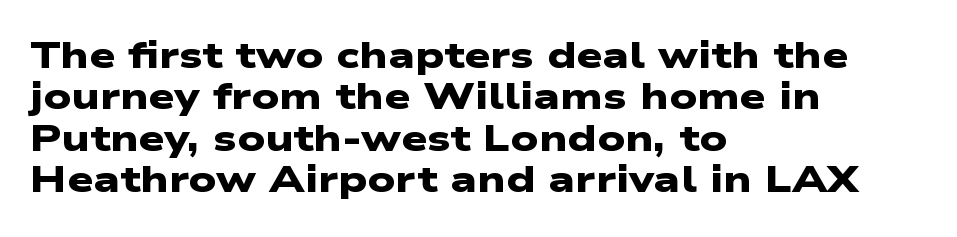
{"serif": "no", "bold": "yes", "weight": "heavy", "width": "wide", "stroke_contrast": "low", "x_height": "medium", "monospaced": "no", "underline": "no", "align": "left", "line_spacing": "tight", "line_spacing_ratio": 1.12, "letter_spacing": "normal", "letter_spacing_em": 0.0, "glyph_px": 37}
